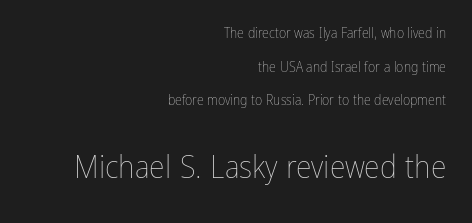
{"italic": "no", "bold": "no", "weight": "thin", "width": "condensed", "stroke_contrast": "low", "x_height": "medium", "monospaced": "no", "underline": "no", "align": "right", "line_spacing": "loose", "line_spacing_ratio": 2.4, "letter_spacing": "normal", "letter_spacing_em": 0.0, "larger_block": "second", "size_ratio": 2.29, "glyph_px": 32}
